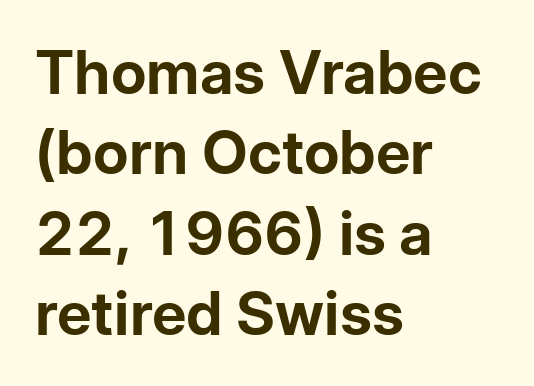
A typesetter would call this leading conventional body-copy spacing. Its strokes are broad and dark, the hallmark of bold type. No extra tracking has been applied to these lines. No feet cap the strokes, marking this as sans-serif type. Here the designer chose a conventional face with non-uniform glyph widths. Upright lettering throughout.
